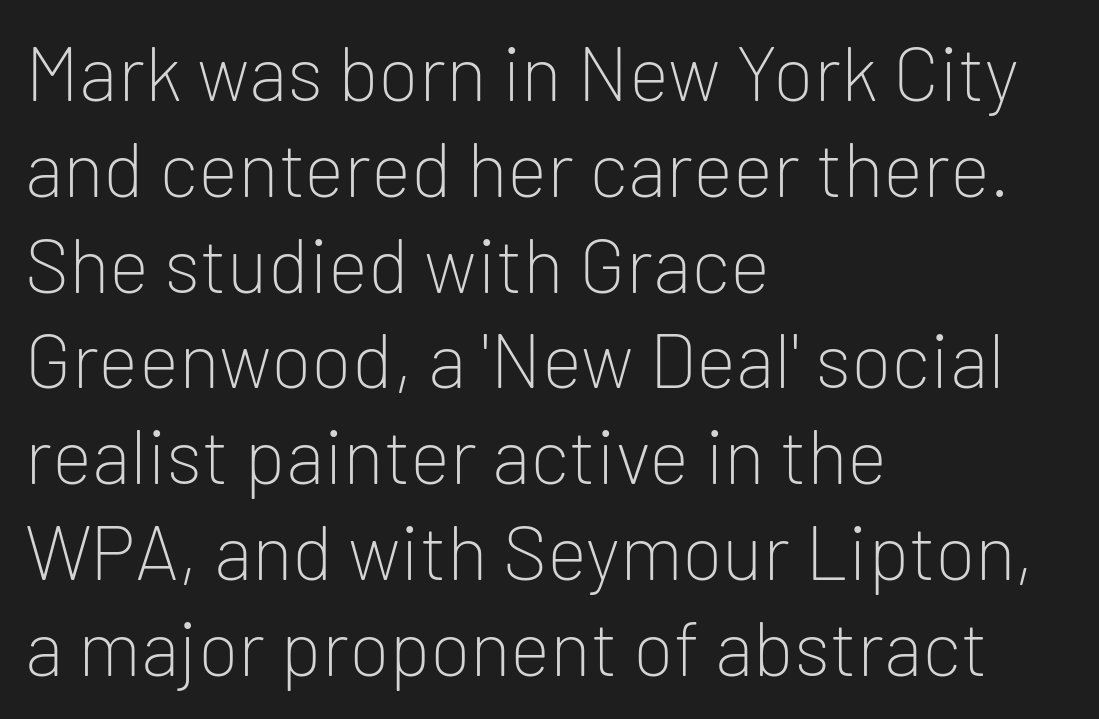
What kind of face is this? One without serifs — a sans. You can tell it's not italic because the verticals are truly vertical. In terms of leading, this rendering sits right in the middle. The passage shown is typed in a proportional face where columns would drift. The paragraph has a hard left edge and a soft right edge.
